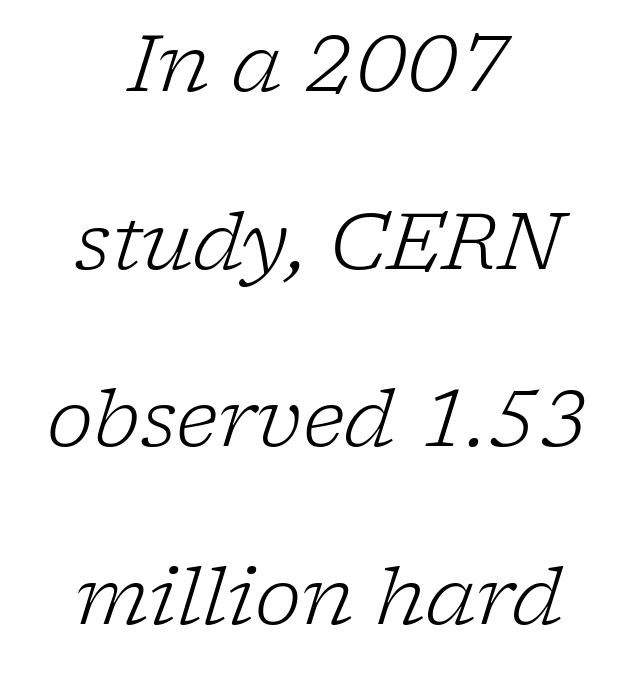
Q: Is the text bold? A: No.
Q: Is the text italic (slanted)? A: Yes, it leans right by about 17 degrees.
Q: Is the typeface a serif or a sans-serif typeface? A: Serif.
Q: Is the text underlined? A: No.
Q: How is the paragraph aligned? A: Centered.
Q: Is the spacing between letters normal or unusually wide? A: Normal.
Q: Is the spacing between lines tight, normal or loose? A: Loose.
Q: Width (condensed, normal, or wide)? A: Normal.
Q: Stroke contrast? A: Low.
Q: x-height? A: Medium.
Q: Monospaced? A: No.
